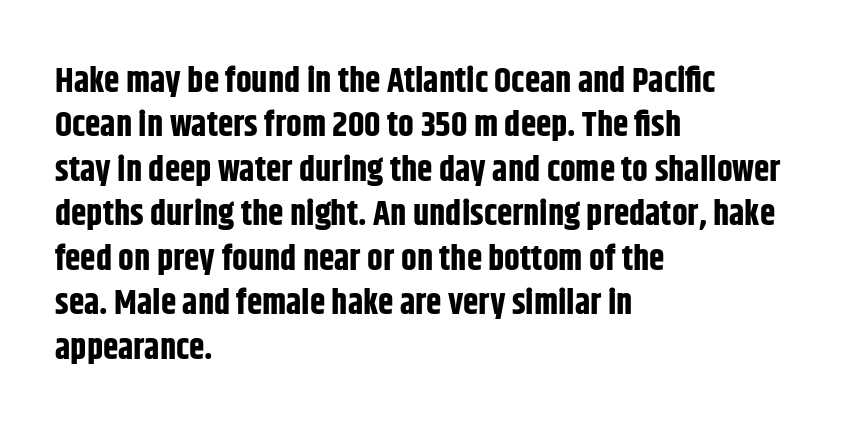
Q: Is the text bold? A: Yes.
Q: Is the text italic (slanted)? A: No, it is upright.
Q: Is the typeface a serif or a sans-serif typeface? A: Sans-serif.
Q: Is the text underlined? A: No.
Q: How is the paragraph aligned? A: Left-aligned.
Q: Is the spacing between letters normal or unusually wide? A: Normal.
Q: Is the spacing between lines tight, normal or loose? A: Normal.
Q: Width (condensed, normal, or wide)? A: Condensed.
Q: Stroke contrast? A: Low.
Q: x-height? A: Large.
Q: Monospaced? A: No.
